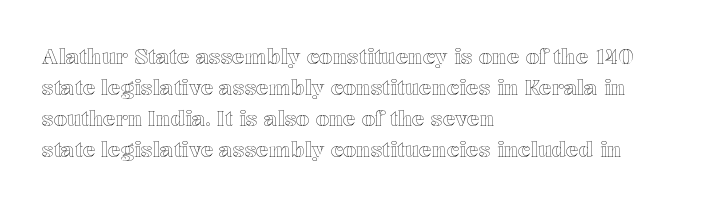
There is no visible air inserted between adjacent glyphs. Alignment: flush left. The words here are not underlined. The axis of the letterforms is exactly vertical. The designer left line spacing at the default.
